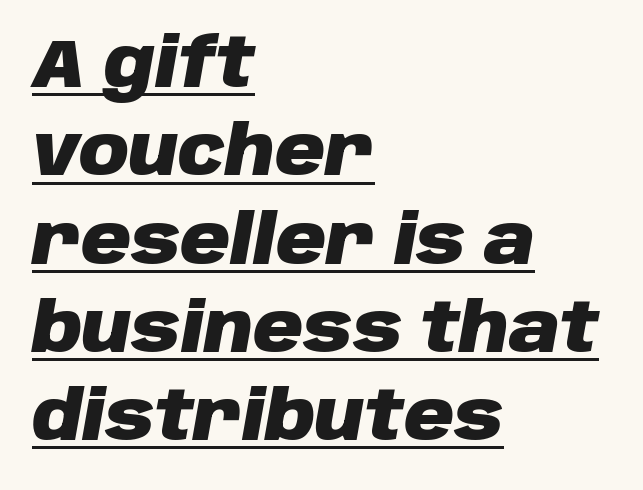
A student would call this left alignment; a typographer would say flush left, rag right. These lines were composed using italics. Does the leading feel generous? No, just average. I'd describe the lettering as bold — thick and assertive. Nothing unusual about the tracking: characters are spaced as the font intends.
